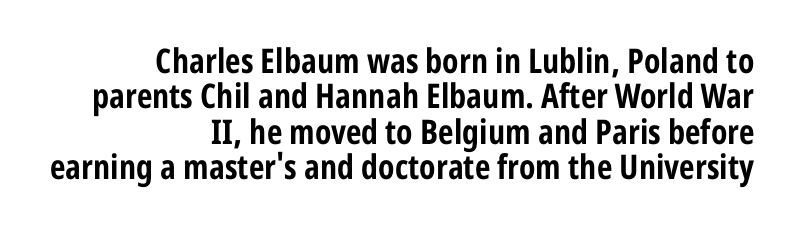
A bare baseline throughout the passage. Think of a printed novel: that variable character pitch is what you see here. The horizontal fit of the characters is conventional and even. This sample is right-justified, so line beginnings fall wherever the words allow.
